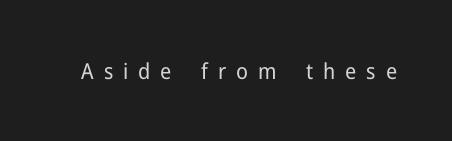
Q: Is the text bold? A: No.
Q: Is the text italic (slanted)? A: No, it is upright.
Q: Is the text underlined? A: No.
Q: Is the spacing between letters normal or unusually wide? A: Unusually wide.
